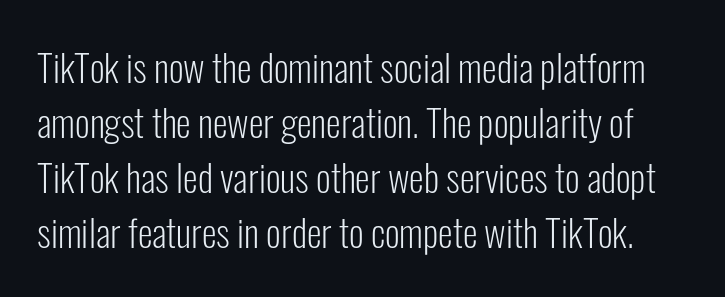
This rendering leaves character spacing at its baseline value. The letters advance in unequal steps, a hallmark of proportional type. Anything drawn beneath the words? Only blank space. A typesetter would label this face a sans.
